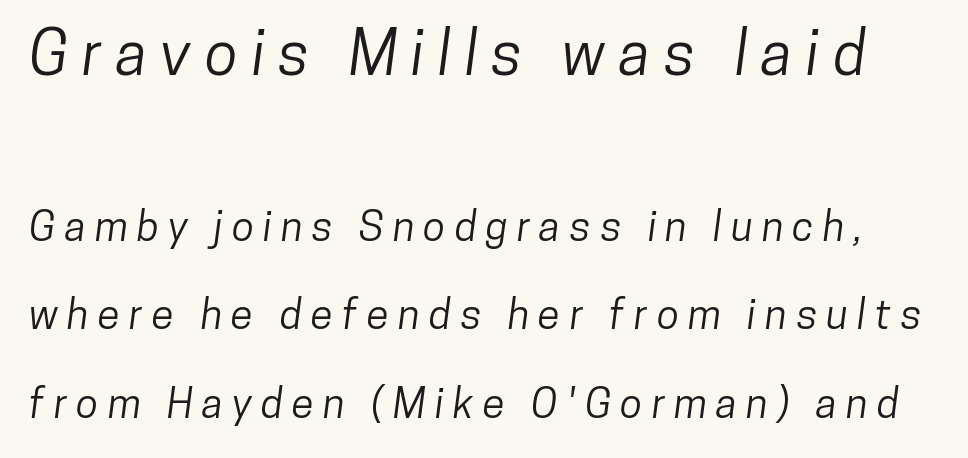
The image shows 61 px condensed sans-serif type; set loose line spacing (2.16x), unusually wide letter spacing (+0.22 em), not underlined; the first (top) block is 1.49x larger; low stroke contrast and a medium x-height.
